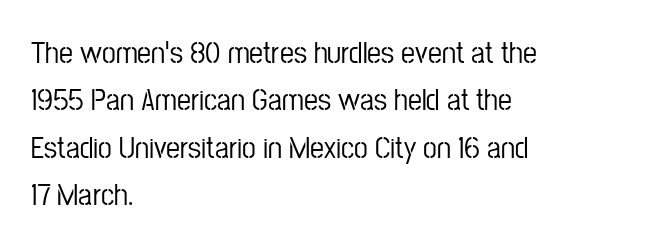
The image shows 31 px condensed sans-serif type, upright; set left-aligned, normal line spacing (1.53x), normal letter spacing, not underlined; low stroke contrast and a medium x-height.
